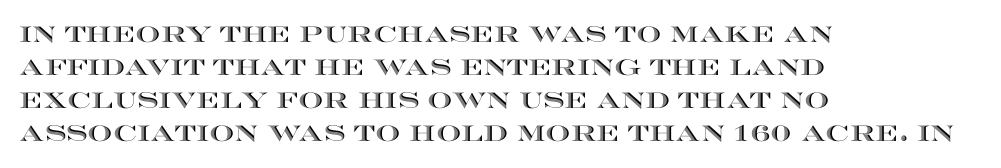
Q: Is the text italic (slanted)? A: No, it is upright.
Q: Is the text underlined? A: No.
Q: How is the paragraph aligned? A: Left-aligned.
Q: Is the spacing between letters normal or unusually wide? A: Normal.
Q: Is the spacing between lines tight, normal or loose? A: Normal.
